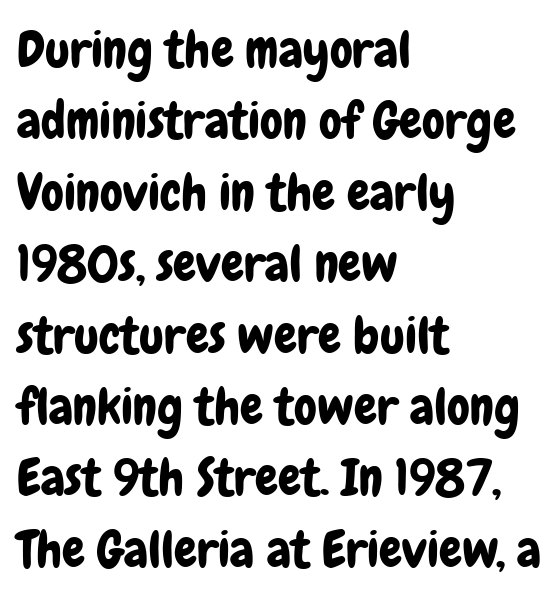
Note the varied advance widths — an 'i' is clearly narrower than an 'm'. Line beginnings align vertically; line endings do not. Lines of text with bare space underneath. The vertical gap from one line to the next is medium. These lines keep a tight, regular rhythm from letter to letter. Font category for this specimen: sans-serif.
